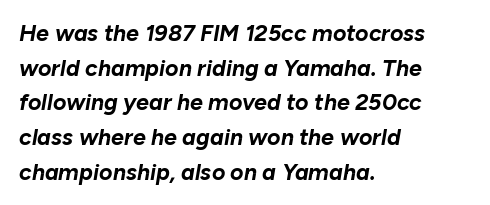
{"italic": "yes", "lean": "right", "slant_degrees": 10, "bold": "yes", "underline": "no", "align": "left", "line_spacing": "normal", "line_spacing_ratio": 1.51, "letter_spacing": "normal", "letter_spacing_em": 0.0, "glyph_px": 23}
